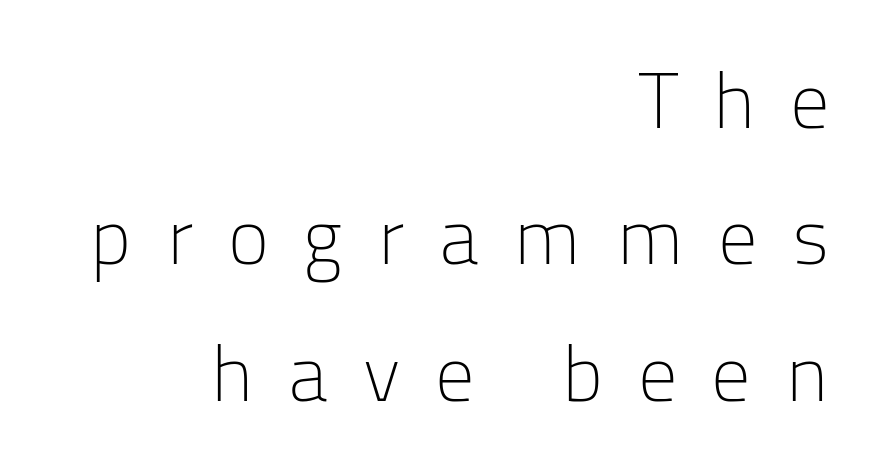
{"serif": "no", "italic": "no", "bold": "no", "weight": "light", "width": "normal", "stroke_contrast": "low", "x_height": "medium", "monospaced": "no", "underline": "no", "align": "right", "line_spacing_ratio": 1.75, "letter_spacing": "wide", "letter_spacing_em": 0.44, "glyph_px": 78}
